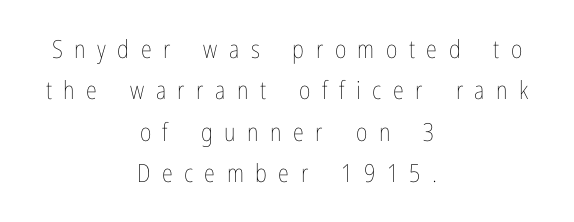
The image shows 25 px text type, upright; set centered, normal line spacing (1.66x), unusually wide letter spacing (+0.46 em), not underlined.
